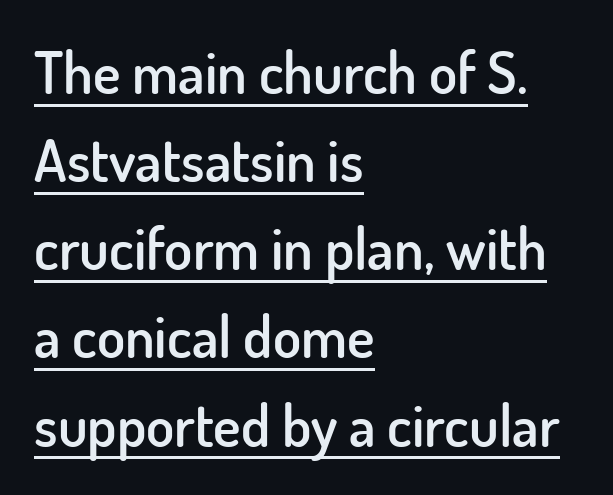
The font family rendered here belongs to the sans-serif group. In terms of letterspacing, this is plain default setting. Whoever set this chose a conventional vertical rhythm. Does a line run under the words? Yes, clearly. The type sits square on the baseline with zero lean.
